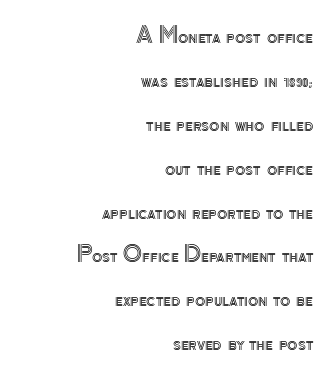
Q: Is the text italic (slanted)? A: No, it is upright.
Q: Is the text underlined? A: No.
Q: How is the paragraph aligned? A: Right-aligned.
Q: Is the spacing between letters normal or unusually wide? A: Normal.
Q: Is the spacing between lines tight, normal or loose? A: Loose.
